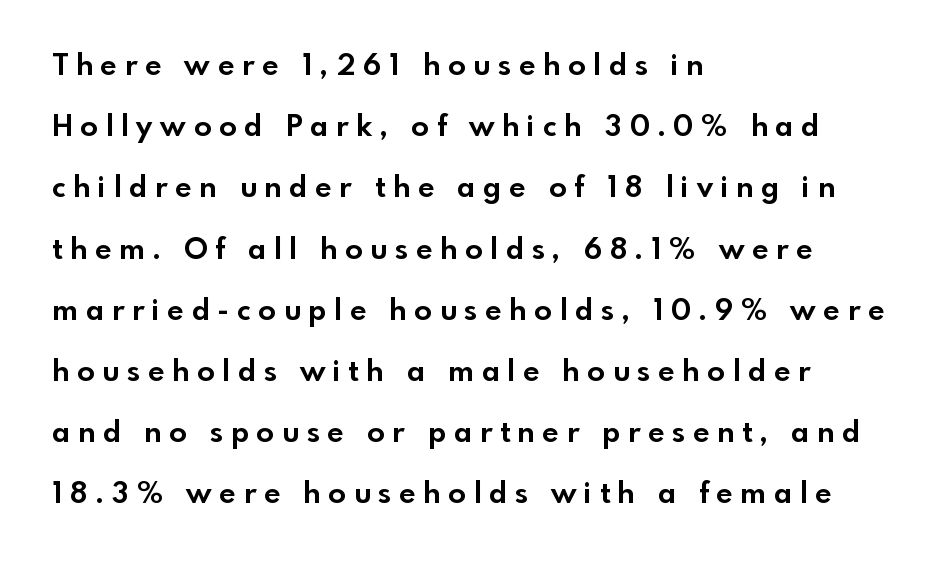
Q: Is the text bold? A: Yes.
Q: Is the text italic (slanted)? A: No, it is upright.
Q: Is the typeface a serif or a sans-serif typeface? A: Sans-serif.
Q: Is the text underlined? A: No.
Q: How is the paragraph aligned? A: Left-aligned.
Q: Is the spacing between letters normal or unusually wide? A: Unusually wide.
Q: Is the spacing between lines tight, normal or loose? A: Loose.
Q: Width (condensed, normal, or wide)? A: Normal.
Q: x-height? A: Small.
Q: Monospaced? A: No.
